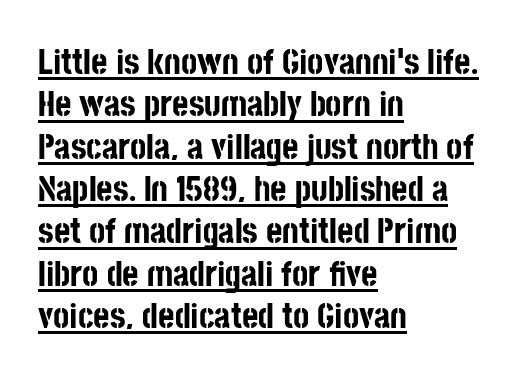
Q: Is the text bold? A: Yes.
Q: Is the text italic (slanted)? A: No, it is upright.
Q: Is the typeface a serif or a sans-serif typeface? A: Sans-serif.
Q: Is the text underlined? A: Yes.
Q: How is the paragraph aligned? A: Left-aligned.
Q: Is the spacing between letters normal or unusually wide? A: Normal.
Q: Width (condensed, normal, or wide)? A: Condensed.
Q: Stroke contrast? A: Low.
Q: x-height? A: Large.
Q: Monospaced? A: No.
